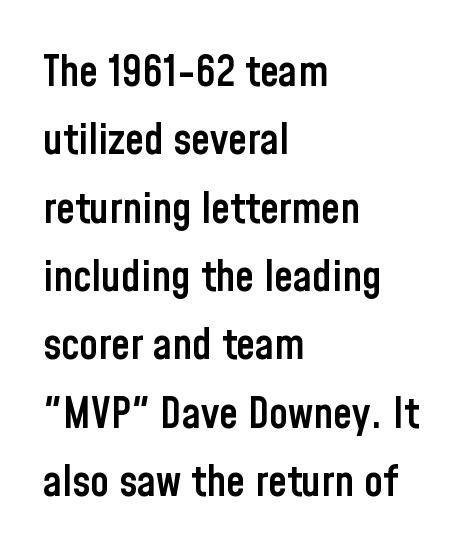
The image shows 43 px semibold, condensed sans-serif type, upright; set left-aligned, normal line spacing (1.59x), normal letter spacing, not underlined; low stroke contrast and a medium x-height.
